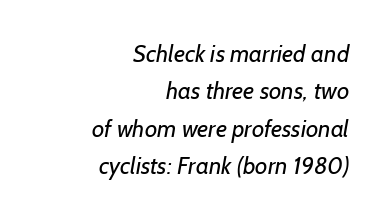
{"bold": "no", "underline": "no", "align": "right", "line_spacing": "normal", "line_spacing_ratio": 1.56, "letter_spacing": "normal", "letter_spacing_em": 0.0, "glyph_px": 24}
